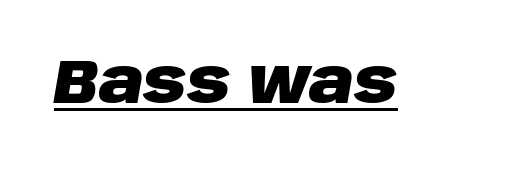
{"italic": "yes", "lean": "right", "slant_degrees": 10, "bold": "yes", "weight": "heavy", "width": "normal", "stroke_contrast": "low", "x_height": "large", "monospaced": "no", "underline": "yes", "letter_spacing": "normal", "letter_spacing_em": 0.0, "glyph_px": 61}
